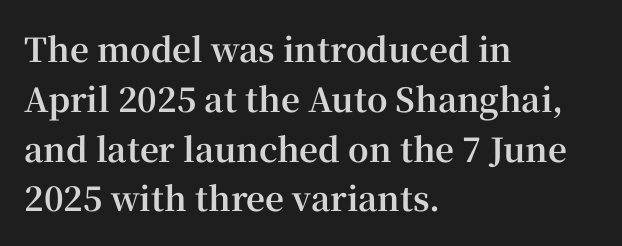
Q: Is the text bold? A: Yes.
Q: Is the text italic (slanted)? A: No, it is upright.
Q: Is the typeface a serif or a sans-serif typeface? A: Serif.
Q: Is the text underlined? A: No.
Q: How is the paragraph aligned? A: Left-aligned.
Q: Is the spacing between letters normal or unusually wide? A: Normal.
Q: Is the spacing between lines tight, normal or loose? A: Normal.
Q: Width (condensed, normal, or wide)? A: Normal.
Q: Stroke contrast? A: High.
Q: x-height? A: Medium.
Q: Monospaced? A: No.
